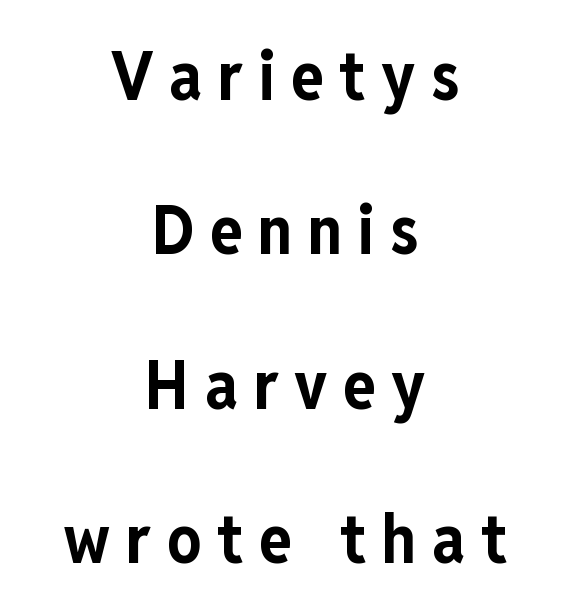
The image shows 68 px bold, condensed sans-serif type, upright; set centered, loose line spacing (2.27x), unusually wide letter spacing (+0.23 em), not underlined; low stroke contrast and a medium x-height.
